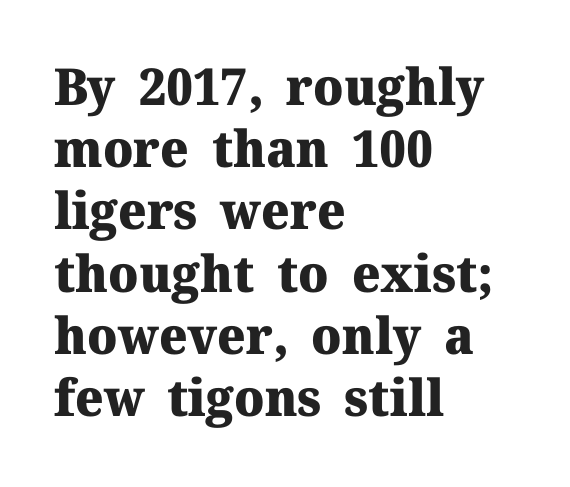
The image shows 51 px heavy serif type, upright; set left-aligned, line spacing 1.22x, normal letter spacing, not underlined; medium stroke contrast and a medium x-height.
